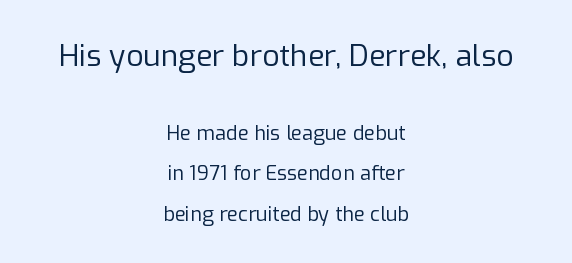
The image shows 30 px regular-weight sans-serif type, upright; set centered, loose line spacing (2.01x), normal letter spacing, not underlined; the first (top) block is 1.5x larger; low stroke contrast and a medium x-height.
